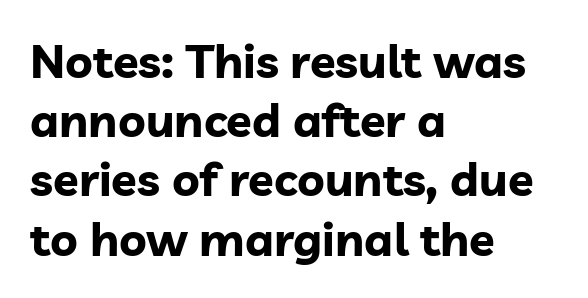
The lines are quadded left. These lines were composed using upright roman letters. In terms of letterspacing, this is plain default setting. Looks like regular typesetting: each glyph gets only the width it needs. Regarding leading, the lines here are spaced in the standard way. A bare baseline throughout the passage.
